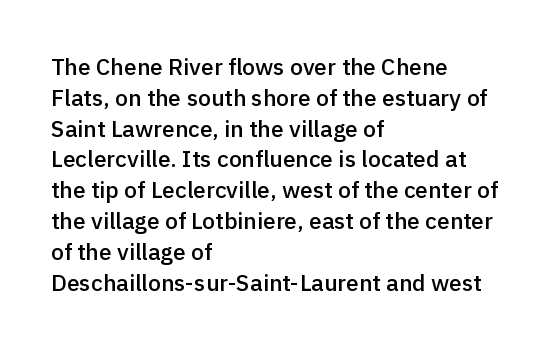
Q: Is the text bold? A: Semi-bold.
Q: Is the text italic (slanted)? A: No, it is upright.
Q: Is the text underlined? A: No.
Q: How is the paragraph aligned? A: Left-aligned.
Q: Is the spacing between letters normal or unusually wide? A: Normal.
Q: Is the spacing between lines tight, normal or loose? A: Normal.
